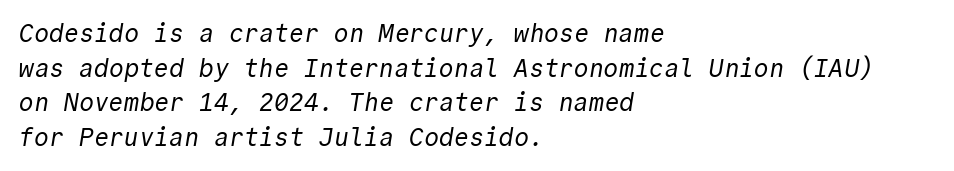
The image shows 25 px text type; set left-aligned, normal line spacing (1.39x), normal letter spacing, not underlined.
